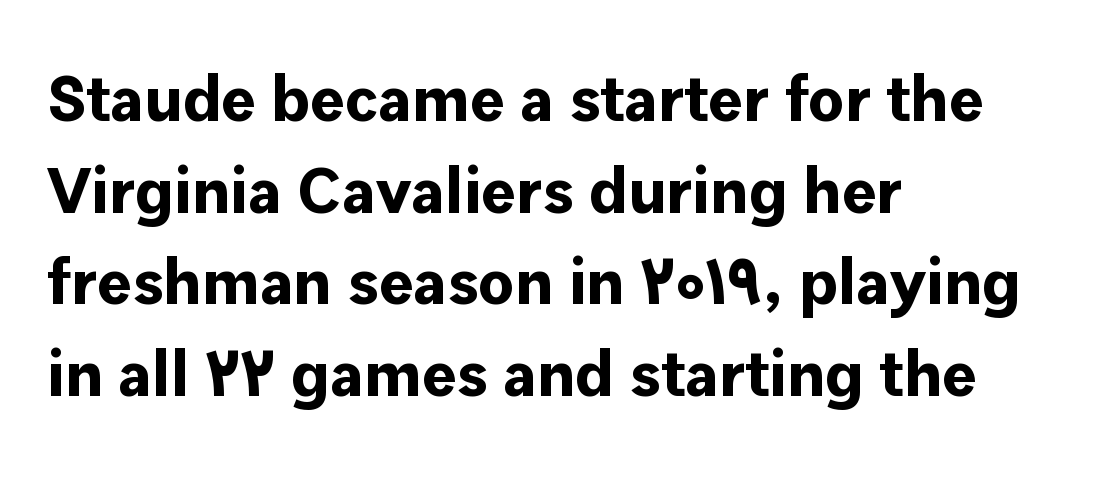
Q: Is the text bold? A: Yes.
Q: Is the text italic (slanted)? A: No, it is upright.
Q: Is the typeface a serif or a sans-serif typeface? A: Sans-serif.
Q: Is the text underlined? A: No.
Q: How is the paragraph aligned? A: Left-aligned.
Q: Is the spacing between letters normal or unusually wide? A: Normal.
Q: Is the spacing between lines tight, normal or loose? A: Normal.
Q: Width (condensed, normal, or wide)? A: Normal.
Q: Stroke contrast? A: Low.
Q: x-height? A: Medium.
Q: Monospaced? A: No.
